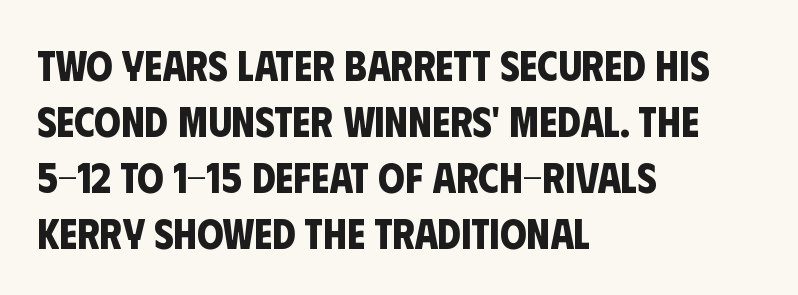
{"serif": "no", "bold": "yes", "weight": "bold", "width": "condensed", "stroke_contrast": "low", "x_height": "large", "monospaced": "no", "underline": "no", "align": "left", "line_spacing": "normal", "line_spacing_ratio": 1.33, "letter_spacing": "normal", "letter_spacing_em": 0.0, "glyph_px": 42}
